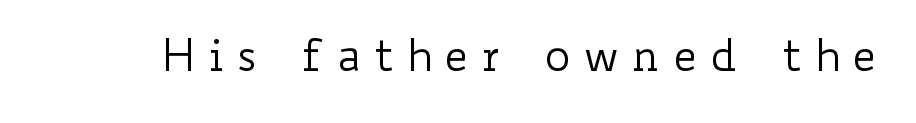
Q: Is the text bold? A: No.
Q: Is the text italic (slanted)? A: No, it is upright.
Q: Is the text underlined? A: No.
Q: Is the spacing between letters normal or unusually wide? A: Unusually wide.
Q: Width (condensed, normal, or wide)? A: Wide.
Q: Stroke contrast? A: Low.
Q: x-height? A: Small.
Q: Monospaced? A: No.
